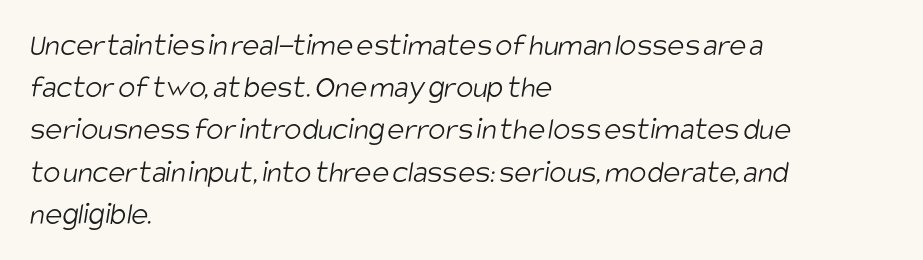
The image shows 32 px light, condensed sans-serif type; set left-aligned, normal line spacing (1.32x), normal letter spacing, not underlined; low stroke contrast and a large x-height.
